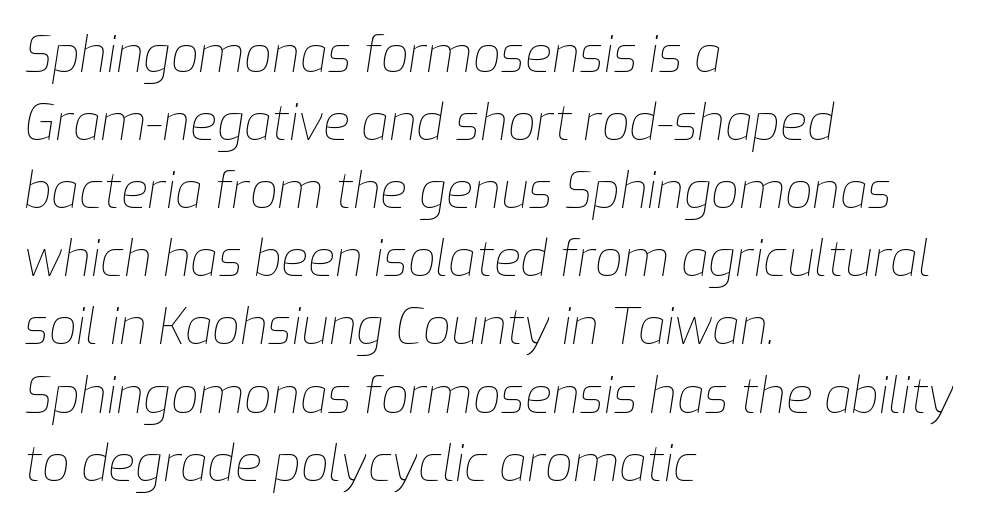
Think standard paragraph weight, or any step lighter than that. Descenders are the only things crossing below the line. Does the copy run flush right? No — it runs flush left. Think of a printed novel: that variable character pitch is what you see here.
